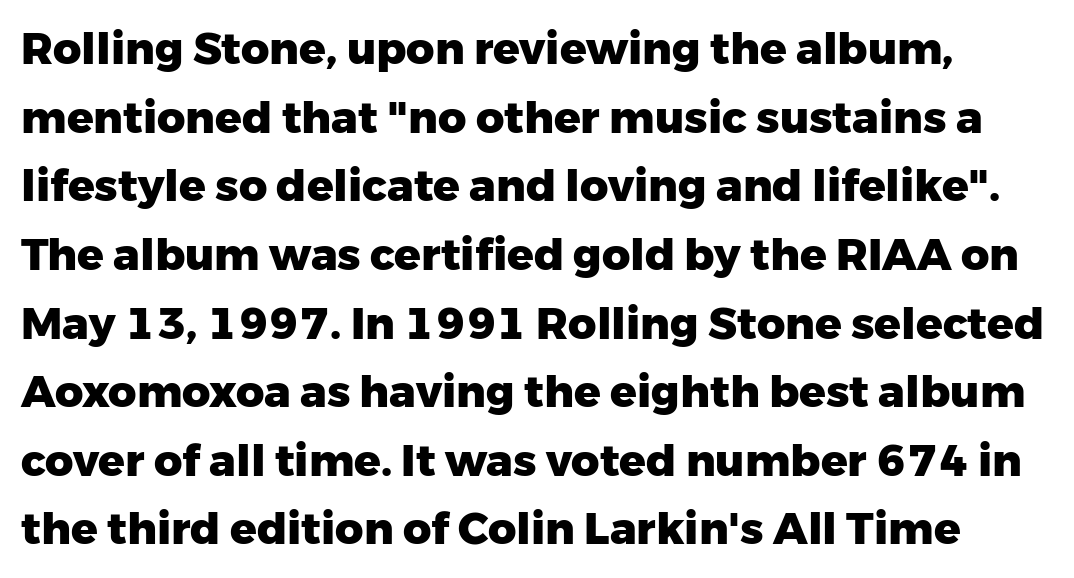
The image shows 44 px heavy sans-serif type, upright; set normal line spacing (1.56x), normal letter spacing, not underlined; low stroke contrast and a medium x-height.
